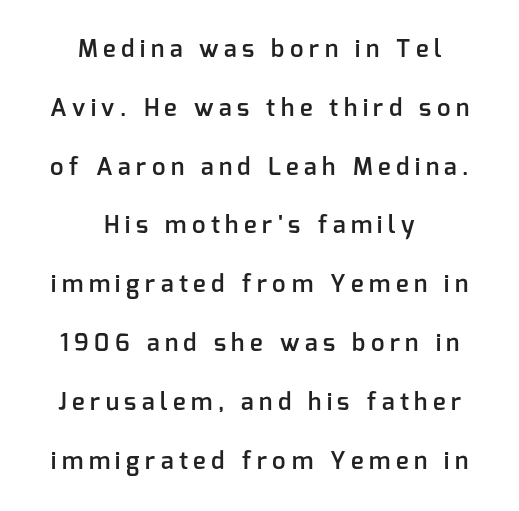
{"italic": "no", "bold": "semi", "underline": "no", "align": "center", "line_spacing": "loose", "line_spacing_ratio": 2.45, "letter_spacing": "wide", "letter_spacing_em": 0.23, "glyph_px": 24}
